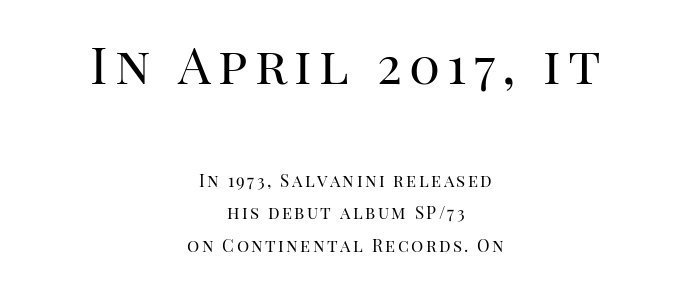
This sample trades compactness for vertical openness between lines. Looks like regular typesetting: each glyph gets only the width it needs. This is not heavy type; no bold has been used. This is serif lettering, the kind often seen in printed books. Has an underline been added? It has not. The rendering positions every line midway between the sides.
